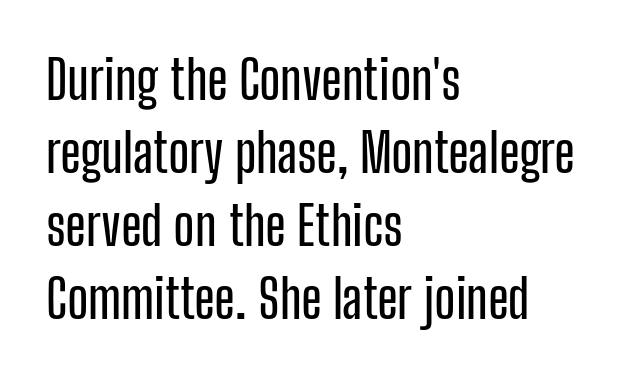
The lines are quadded left. The vertical gap from one line to the next is medium. Letters rest on an invisible, unmarked baseline. Serif or sans? Sans — the stroke terminals are bare. Between one letter and the next there's only the usual sliver of space. Do the characters align in a grid? No, the font is proportional.
